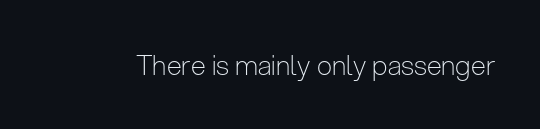
{"italic": "no", "bold": "no", "underline": "no", "letter_spacing": "normal", "letter_spacing_em": 0.0, "glyph_px": 27}
